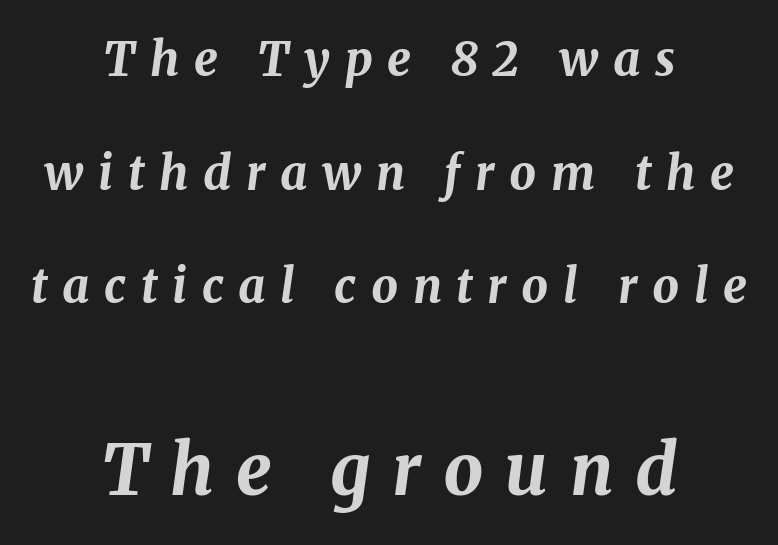
The image shows 70 px bold type, italic (leaning right); set centered, loose line spacing (2.42x), unusually wide letter spacing (+0.31 em), not underlined; the second (bottom) block is 1.49x larger; medium stroke contrast and a medium x-height.
